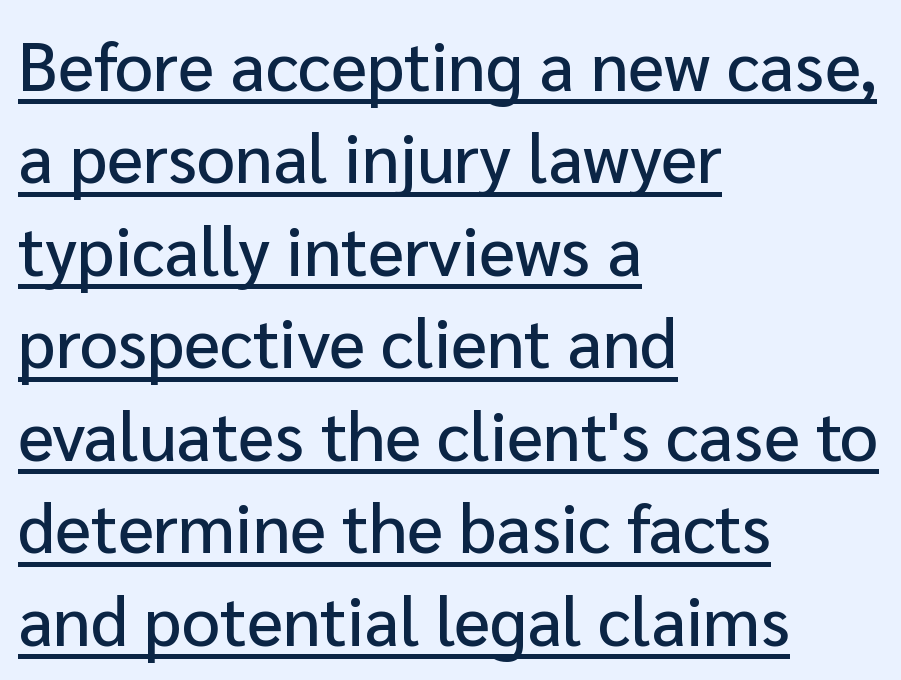
{"serif": "no", "italic": "no", "width": "normal", "stroke_contrast": "low", "x_height": "medium", "monospaced": "no", "underline": "yes", "align": "left", "line_spacing": "normal", "line_spacing_ratio": 1.36, "letter_spacing": "normal", "letter_spacing_em": 0.0, "glyph_px": 68}
